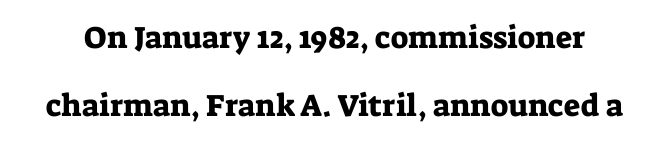
Q: Is the text italic (slanted)? A: No, it is upright.
Q: Is the typeface a serif or a sans-serif typeface? A: Serif.
Q: Is the text underlined? A: No.
Q: Is the spacing between letters normal or unusually wide? A: Normal.
Q: Is the spacing between lines tight, normal or loose? A: Loose.
Q: Width (condensed, normal, or wide)? A: Normal.
Q: Stroke contrast? A: Low.
Q: x-height? A: Medium.
Q: Monospaced? A: No.
